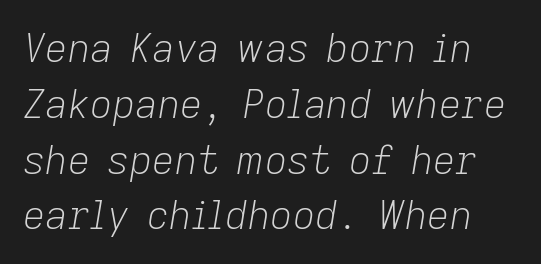
Q: Is the text bold? A: No.
Q: Is the text italic (slanted)? A: Yes, it leans right by about 9 degrees.
Q: Is the text underlined? A: No.
Q: Is the spacing between letters normal or unusually wide? A: Normal.
Q: Is the spacing between lines tight, normal or loose? A: Normal.
Q: Width (condensed, normal, or wide)? A: Normal.
Q: Stroke contrast? A: Low.
Q: x-height? A: Medium.
Q: Monospaced? A: No.
